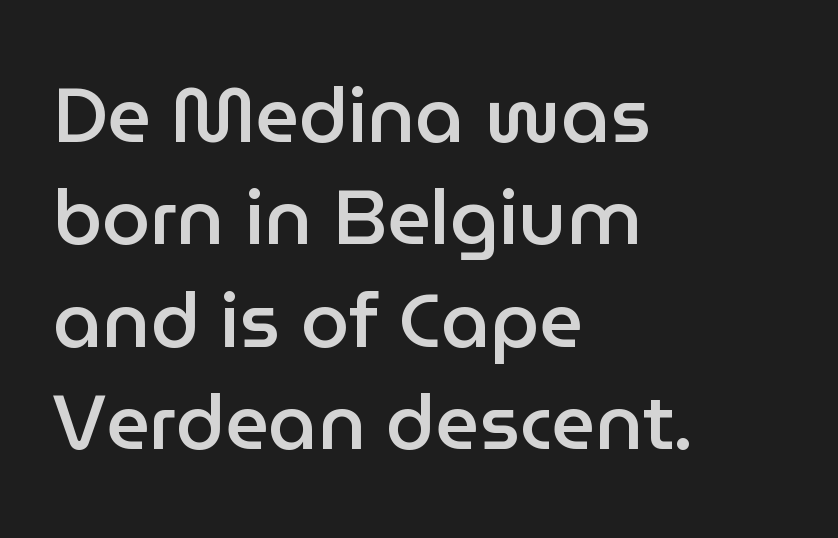
{"serif": "no", "italic": "no", "bold": "semi", "weight": "semibold", "width": "normal", "stroke_contrast": "low", "x_height": "medium", "monospaced": "no", "underline": "no", "align": "left", "line_spacing": "normal", "line_spacing_ratio": 1.33, "letter_spacing": "normal", "letter_spacing_em": 0.0, "glyph_px": 77}
